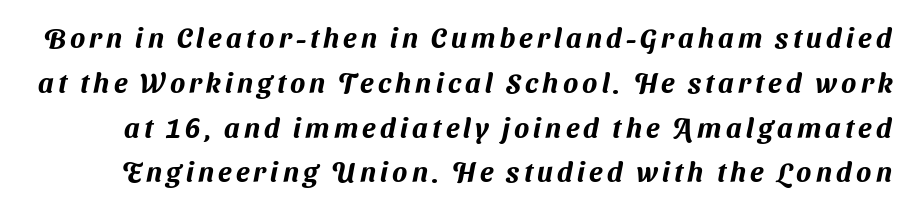
The image shows 28 px sans-serif type; set normal line spacing (1.6x), not underlined; medium stroke contrast and a medium x-height.
